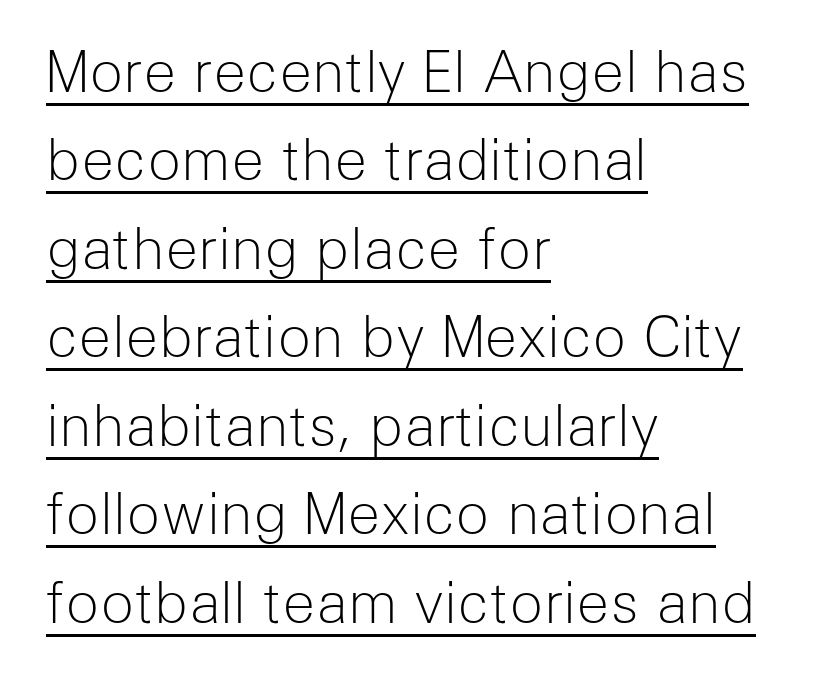
The image shows 56 px light sans-serif type, upright; set left-aligned, normal line spacing (1.58x), normal letter spacing, underlined; low stroke contrast and a medium x-height.
